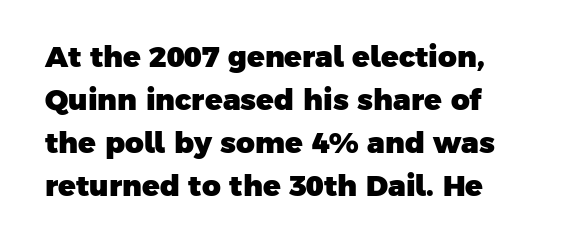
Q: Is the text bold? A: Yes.
Q: Is the typeface a serif or a sans-serif typeface? A: Sans-serif.
Q: Is the text underlined? A: No.
Q: Is the spacing between letters normal or unusually wide? A: Normal.
Q: Is the spacing between lines tight, normal or loose? A: Normal.
Q: Width (condensed, normal, or wide)? A: Normal.
Q: Stroke contrast? A: Low.
Q: x-height? A: Medium.
Q: Monospaced? A: No.
